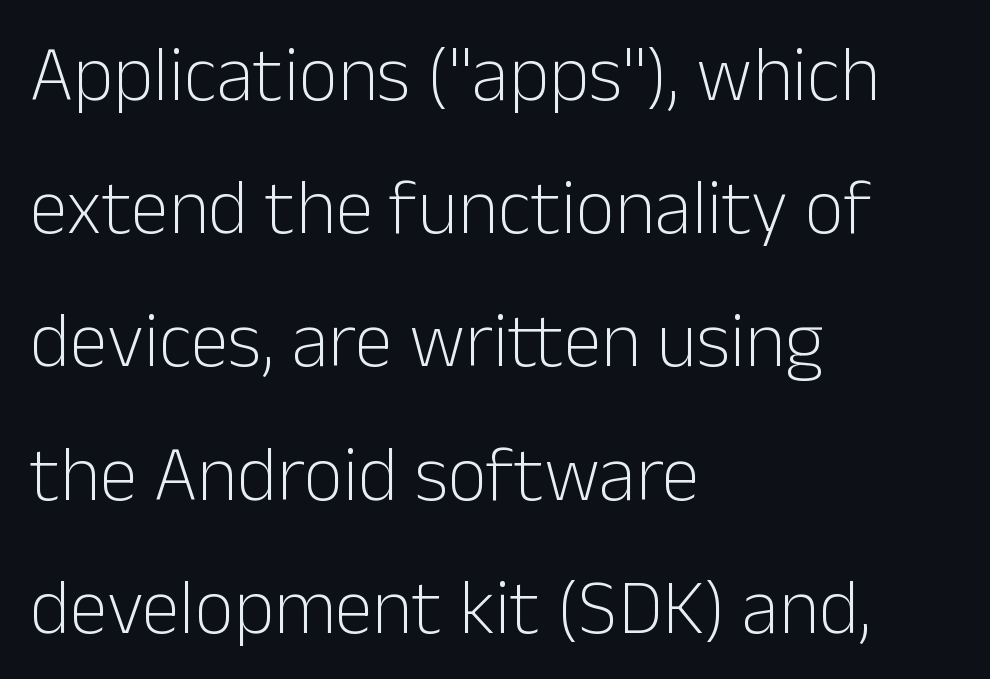
This is sans-serif lettering, the kind often seen on screens and signage. The font's upright variant was chosen for this text. Characters follow at the spacing the type designer built in. The passage shown is typed in a proportional face where columns would drift.
